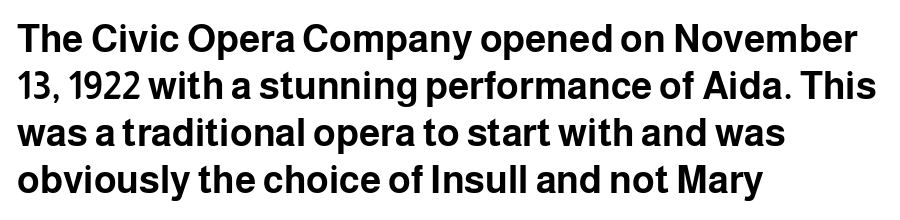
{"serif": "no", "italic": "no", "bold": "yes", "weight": "bold", "width": "normal", "stroke_contrast": "low", "x_height": "medium", "monospaced": "no", "underline": "no", "align": "left", "line_spacing_ratio": 1.24, "letter_spacing": "normal", "letter_spacing_em": 0.0, "glyph_px": 38}
